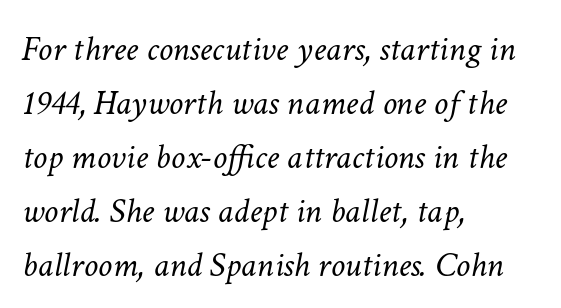
Q: Is the text bold? A: No.
Q: Is the text italic (slanted)? A: Yes, it leans right by about 11 degrees.
Q: Is the text underlined? A: No.
Q: How is the paragraph aligned? A: Left-aligned.
Q: Is the spacing between letters normal or unusually wide? A: Normal.
Q: Is the spacing between lines tight, normal or loose? A: Normal.
Q: Width (condensed, normal, or wide)? A: Normal.
Q: Stroke contrast? A: Low.
Q: x-height? A: Medium.
Q: Monospaced? A: No.
